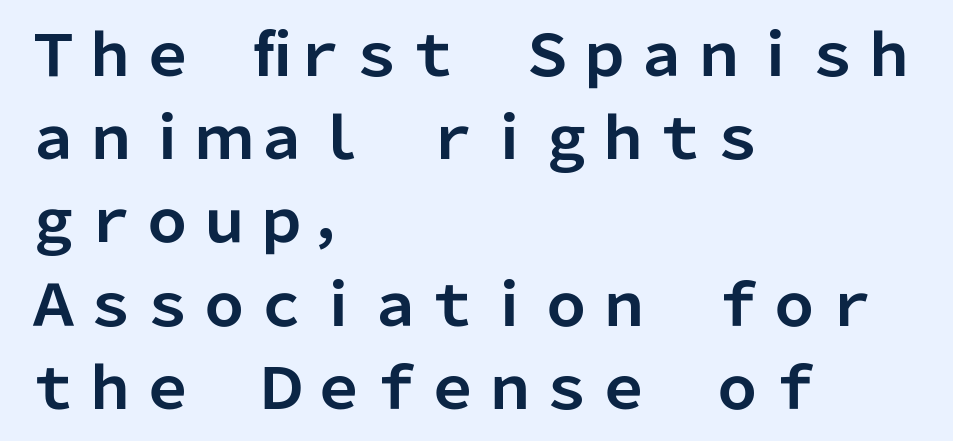
{"serif": "no", "italic": "no", "bold": "yes", "weight": "bold", "width": "normal", "stroke_contrast": "low", "x_height": "medium", "monospaced": "no", "underline": "no", "align": "left", "line_spacing": "normal", "line_spacing_ratio": 1.46, "letter_spacing": "normal", "letter_spacing_em": 0.0, "glyph_px": 57}
